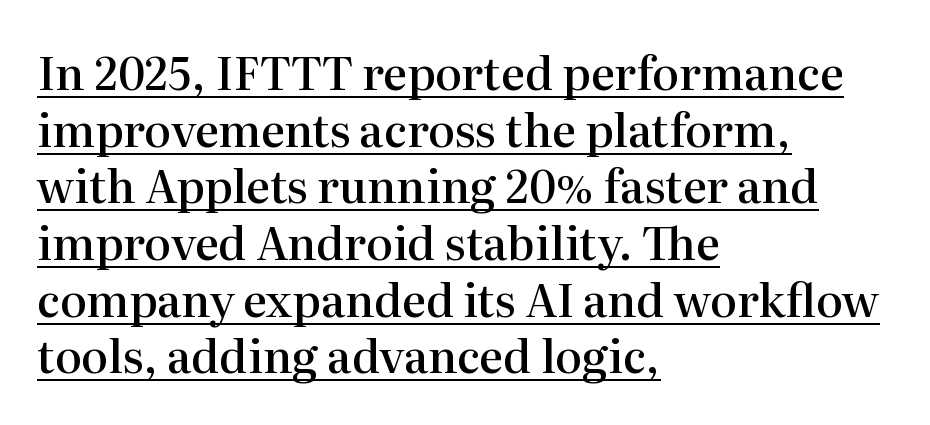
Q: Is the text bold? A: Semi-bold.
Q: Is the text italic (slanted)? A: No, it is upright.
Q: Is the typeface a serif or a sans-serif typeface? A: Serif.
Q: Is the text underlined? A: Yes.
Q: How is the paragraph aligned? A: Left-aligned.
Q: Is the spacing between letters normal or unusually wide? A: Normal.
Q: Is the spacing between lines tight, normal or loose? A: Normal.
Q: Width (condensed, normal, or wide)? A: Normal.
Q: Stroke contrast? A: High.
Q: x-height? A: Medium.
Q: Monospaced? A: No.
